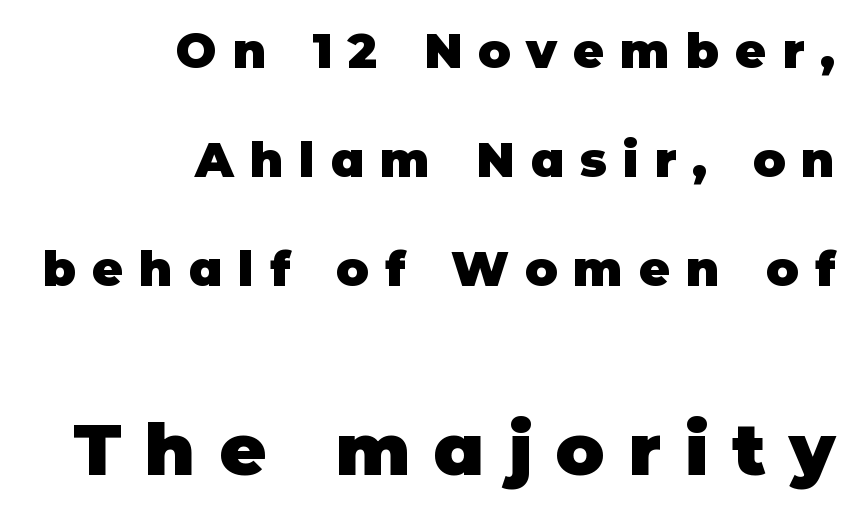
Q: Is the text bold? A: Yes.
Q: Is the text italic (slanted)? A: No, it is upright.
Q: Is the typeface a serif or a sans-serif typeface? A: Sans-serif.
Q: Is the text underlined? A: No.
Q: How is the paragraph aligned? A: Right-aligned.
Q: Is the spacing between letters normal or unusually wide? A: Unusually wide.
Q: Is the spacing between lines tight, normal or loose? A: Loose.
Q: Which block of text is set in a larger size, the first (top) or the second (bottom)? A: The second (bottom) one.
Q: Width (condensed, normal, or wide)? A: Normal.
Q: Stroke contrast? A: Low.
Q: x-height? A: Large.
Q: Monospaced? A: No.
